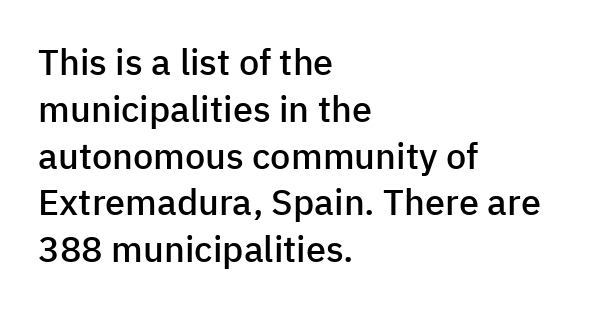
A classic flush-left, rag-right setting is used for this passage. Vertically, the passage feels balanced, rows spaced as you'd expect. You could call the tracking neutral — neither tight nor loose. The baseline area is clear. Nope, no serifs anywhere on these letters.
